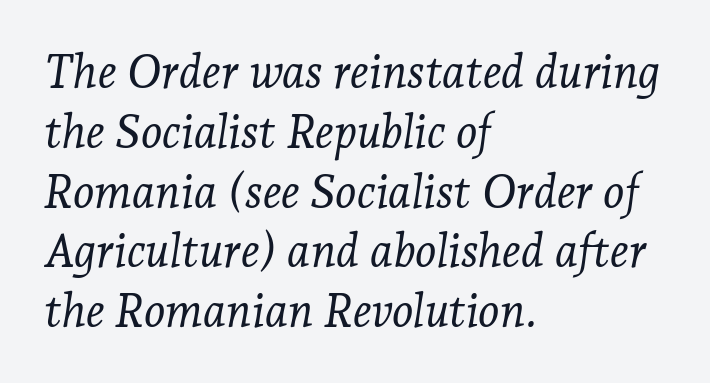
Q: Is the text bold? A: No.
Q: Is the text italic (slanted)? A: Yes, it leans right by about 7 degrees.
Q: Is the typeface a serif or a sans-serif typeface? A: Serif.
Q: Is the text underlined? A: No.
Q: How is the paragraph aligned? A: Left-aligned.
Q: Is the spacing between letters normal or unusually wide? A: Normal.
Q: Is the spacing between lines tight, normal or loose? A: Normal.
Q: Width (condensed, normal, or wide)? A: Normal.
Q: Stroke contrast? A: Low.
Q: x-height? A: Medium.
Q: Monospaced? A: No.
